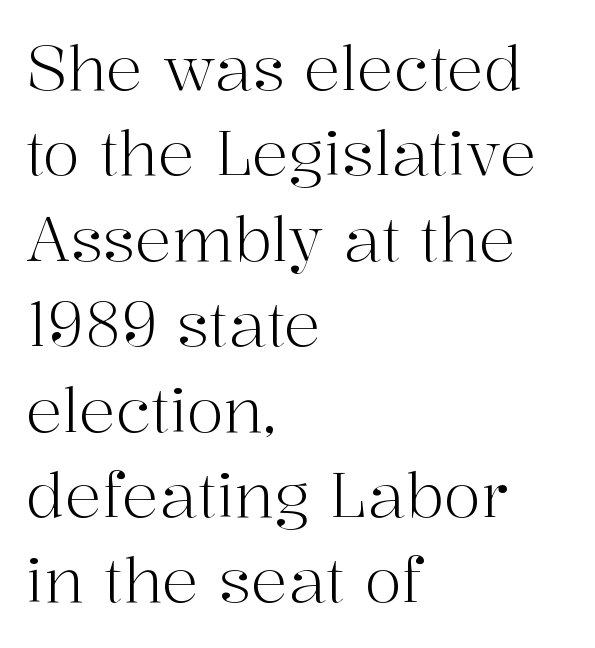
The tracking reads as untouched default to a designer's eye. Which margin do the lines hug? The left one — the right edge is uneven. Old-style or modern, the face here clearly has serifs. In terms of leading, this rendering sits right in the middle. This rendering features lettering with no underline.
